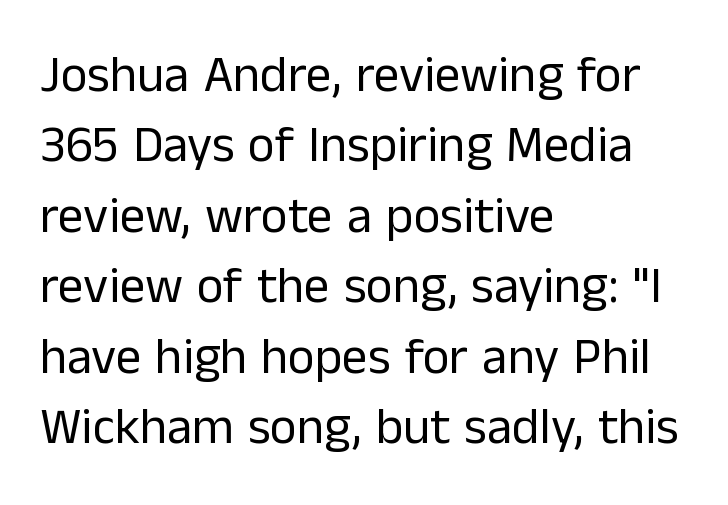
{"serif": "no", "italic": "no", "bold": "no", "weight": "regular", "width": "normal", "stroke_contrast": "low", "x_height": "medium", "monospaced": "no", "underline": "no", "align": "left", "line_spacing": "normal", "line_spacing_ratio": 1.38, "letter_spacing": "normal", "letter_spacing_em": 0.0, "glyph_px": 51}
